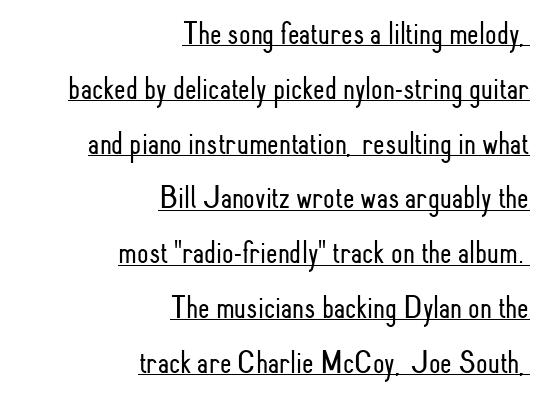
The image shows 33 px light, condensed sans-serif type, upright; set right-aligned, normal line spacing (1.66x), normal letter spacing, underlined; low stroke contrast and a small x-height.
